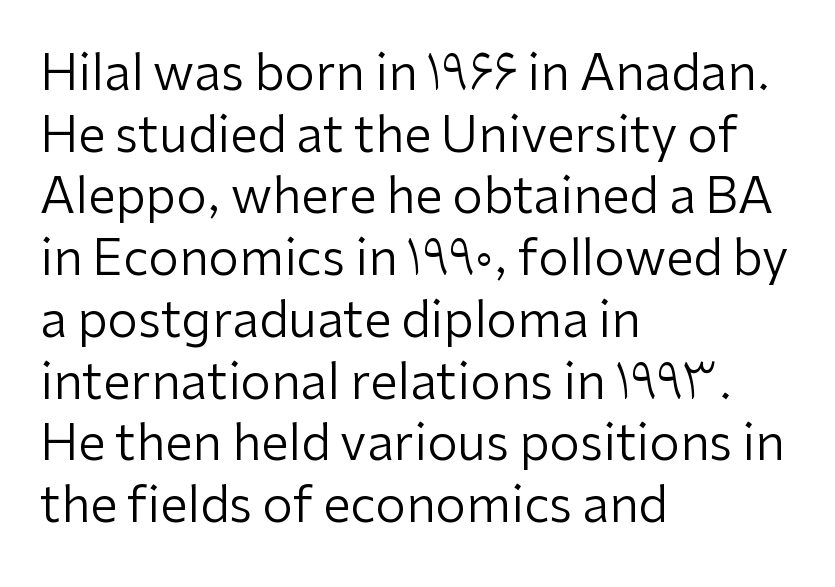
All the whitespace from short lines collects on the right. These glyphs show unthickened strokes, regular width or finer. Looks like regular typesetting: each glyph gets only the width it needs. Underline: absent. The gaps between neighbouring characters are ordinary and unremarkable.
